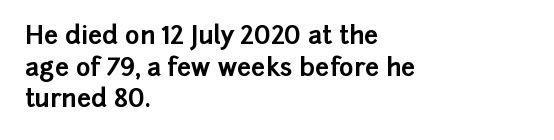
{"italic": "no", "bold": "yes", "underline": "no", "align": "left", "line_spacing": "normal", "line_spacing_ratio": 1.27, "letter_spacing": "normal", "letter_spacing_em": 0.0, "glyph_px": 25}
